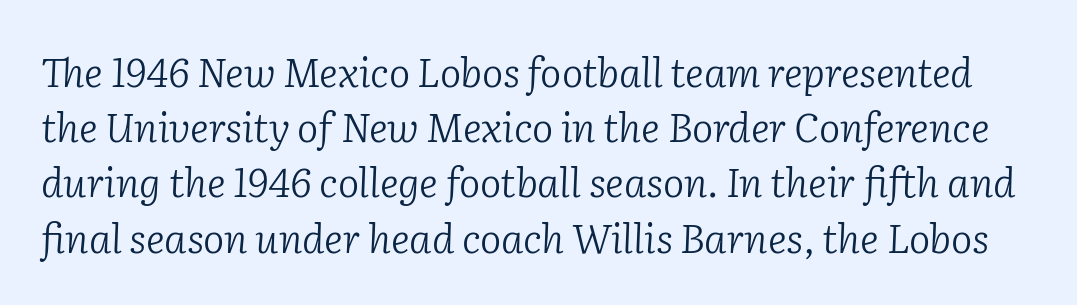
Look at the bottom of the vertical strokes: they flare into serifs here. You can tell it's italic because the verticals aren't actually vertical. Each letter keeps its own natural width here, so spacing adapts to shape. Successive baselines arrive at the customary interval.
